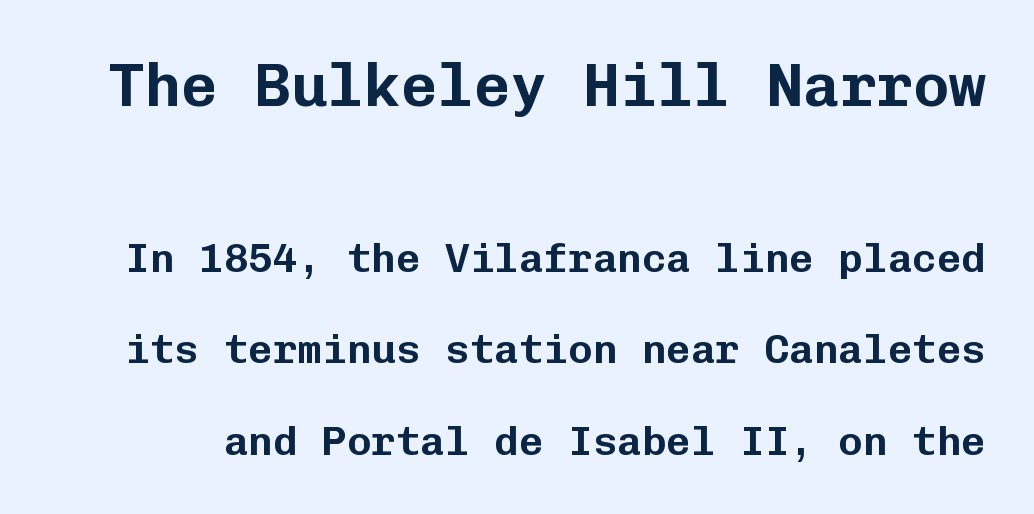
The face used here is monospaced, like something from a code editor. Words appear dense and cohesive because spacing is normal. Ascenders rise straight up at ninety degrees. Reading top to bottom, the characters get smaller at the block break.
